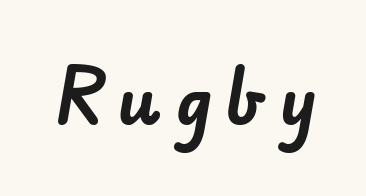
Stroke terminals: plain, sans-serif. Each row of text sits above clean, open space. Varying glyph widths throughout — classic text-font behaviour. The type is letterspaced generously, with wide tracking. Thick stems and heavy bowls — unmistakably bold.
